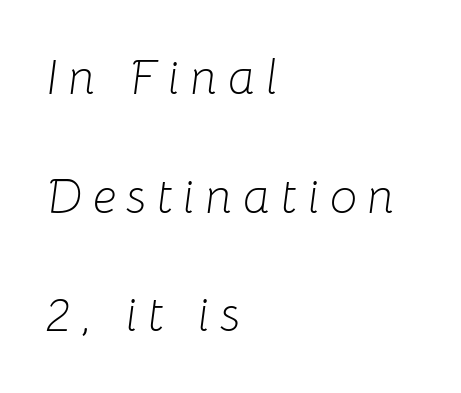
Q: Is the text bold? A: No.
Q: Is the text italic (slanted)? A: Yes, it leans right by about 8 degrees.
Q: Is the text underlined? A: No.
Q: How is the paragraph aligned? A: Left-aligned.
Q: Is the spacing between letters normal or unusually wide? A: Unusually wide.
Q: Is the spacing between lines tight, normal or loose? A: Loose.
Q: Width (condensed, normal, or wide)? A: Normal.
Q: Stroke contrast? A: Low.
Q: x-height? A: Medium.
Q: Monospaced? A: No.
